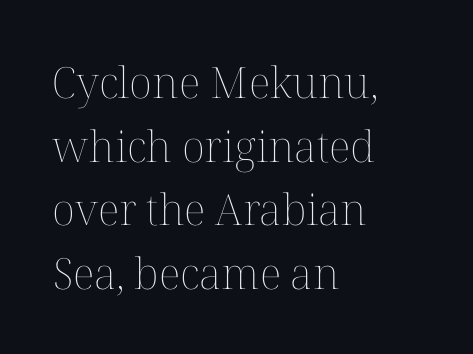
The image shows 43 px thin type, upright; set left-aligned, normal line spacing (1.48x), normal letter spacing, not underlined; medium stroke contrast and a medium x-height.
